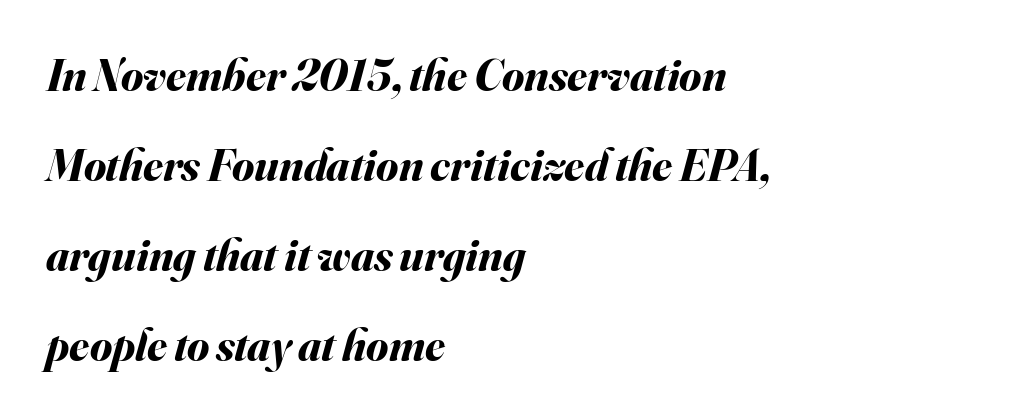
Q: Is the text bold? A: Yes.
Q: Is the text italic (slanted)? A: Yes, it leans right by about 16 degrees.
Q: Is the text underlined? A: No.
Q: How is the paragraph aligned? A: Left-aligned.
Q: Is the spacing between letters normal or unusually wide? A: Normal.
Q: Is the spacing between lines tight, normal or loose? A: Loose.
Q: Width (condensed, normal, or wide)? A: Normal.
Q: Stroke contrast? A: Medium.
Q: x-height? A: Small.
Q: Monospaced? A: No.
